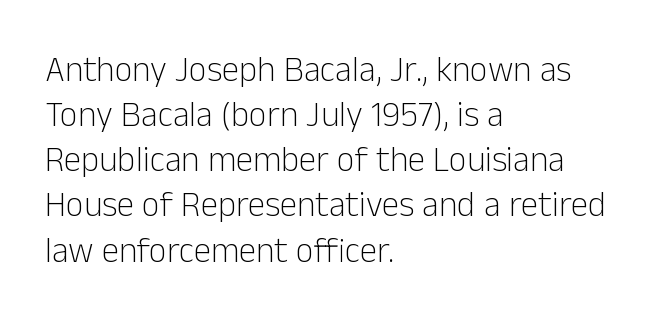
Q: Is the text bold? A: No.
Q: Is the text italic (slanted)? A: No, it is upright.
Q: Is the typeface a serif or a sans-serif typeface? A: Sans-serif.
Q: Is the text underlined? A: No.
Q: How is the paragraph aligned? A: Left-aligned.
Q: Is the spacing between letters normal or unusually wide? A: Normal.
Q: Is the spacing between lines tight, normal or loose? A: Normal.
Q: Width (condensed, normal, or wide)? A: Normal.
Q: Stroke contrast? A: Low.
Q: x-height? A: Medium.
Q: Monospaced? A: No.
